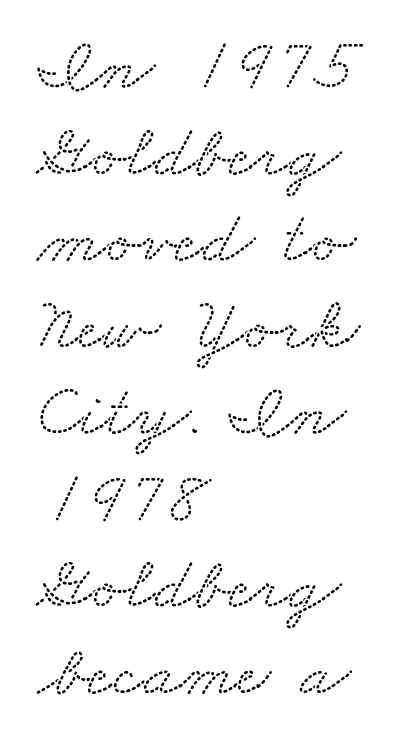
Q: Is the typeface a serif or a sans-serif typeface? A: Serif.
Q: Is the text underlined? A: No.
Q: How is the paragraph aligned? A: Left-aligned.
Q: Is the spacing between letters normal or unusually wide? A: Normal.
Q: Width (condensed, normal, or wide)? A: Wide.
Q: Stroke contrast? A: Low.
Q: x-height? A: Small.
Q: Monospaced? A: No.
